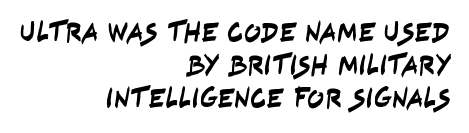
Decoration check: the copy has no underline. Students, note that the glyphs here touch the page at normal intervals. The rendering uses natural spacing where letterforms have individual widths. The designer went with a sans here, leaving each stem footless. Notice how the passage keeps a crisp vertical edge on the right only.
